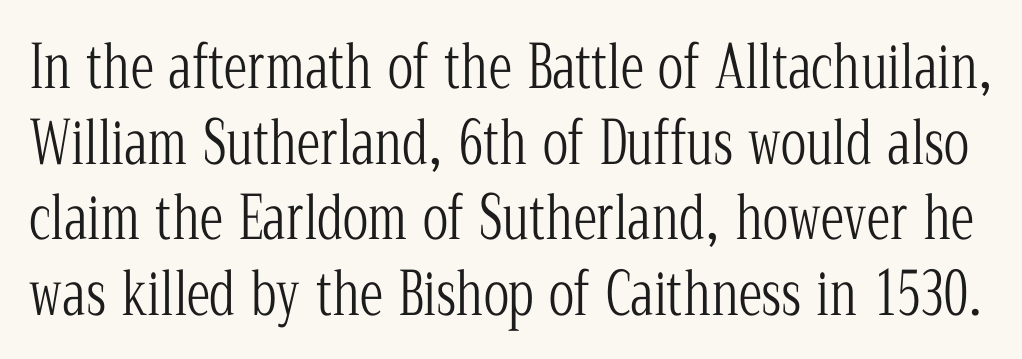
{"serif": "yes", "italic": "no", "bold": "no", "weight": "light", "width": "condensed", "stroke_contrast": "low", "x_height": "medium", "monospaced": "no", "underline": "no", "line_spacing": "normal", "line_spacing_ratio": 1.28, "letter_spacing": "normal", "letter_spacing_em": 0.0, "glyph_px": 59}
